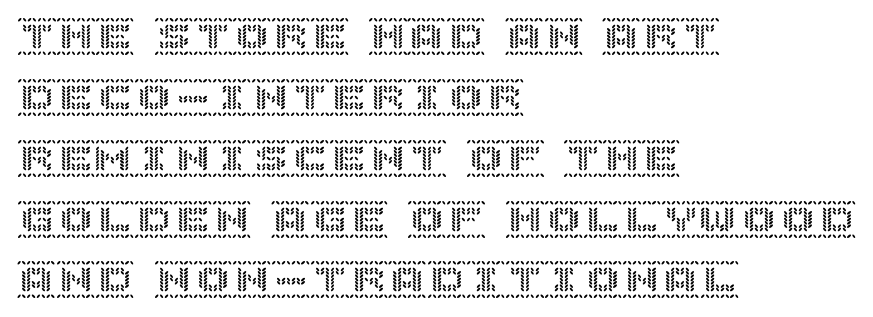
The image shows 39 px text type, upright; set left-aligned, normal line spacing (1.56x), normal letter spacing, not underlined; a large x-height.
